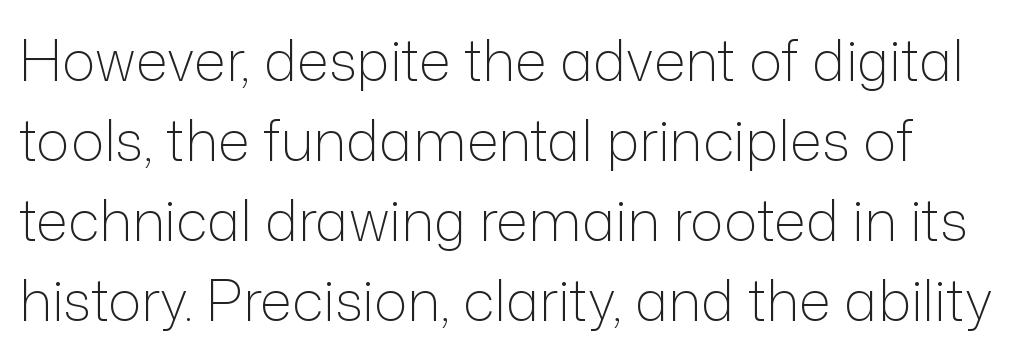
Q: Is the text bold? A: No.
Q: Is the text italic (slanted)? A: No, it is upright.
Q: Is the typeface a serif or a sans-serif typeface? A: Sans-serif.
Q: Is the text underlined? A: No.
Q: Is the spacing between letters normal or unusually wide? A: Normal.
Q: Is the spacing between lines tight, normal or loose? A: Normal.
Q: Width (condensed, normal, or wide)? A: Normal.
Q: Stroke contrast? A: Low.
Q: x-height? A: Medium.
Q: Monospaced? A: No.
